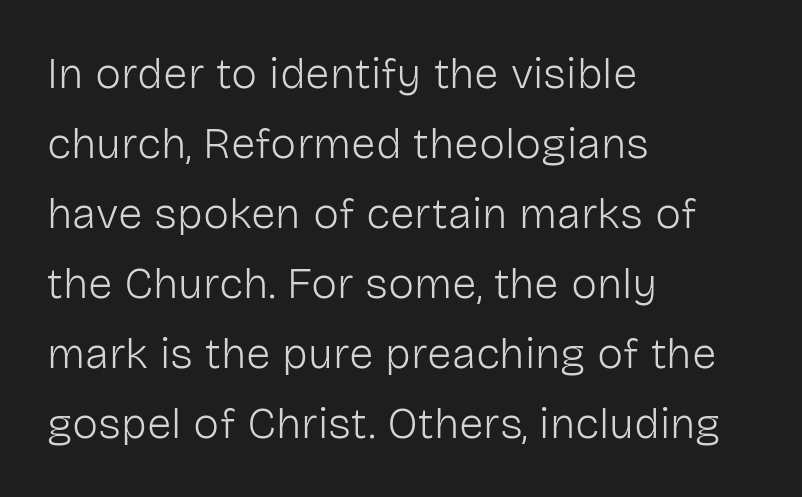
Is the letter spacing exaggerated? No — it looks like the ordinary default. The paragraph shown leans on its left margin. No italicization has been applied; the sample stays upright. The area under the type is left untouched. Serif or sans? Sans — the stroke terminals are bare. You could not count columns in this text — the font is proportionally spaced.
